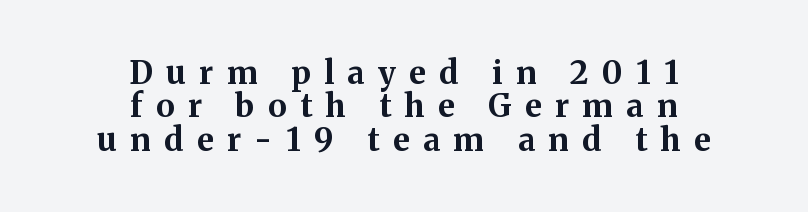
{"serif": "yes", "italic": "no", "bold": "yes", "weight": "bold", "width": "normal", "stroke_contrast": "medium", "x_height": "medium", "monospaced": "no", "underline": "no", "align": "center", "line_spacing": "tight", "line_spacing_ratio": 1.04, "letter_spacing": "wide", "letter_spacing_em": 0.42, "glyph_px": 32}
